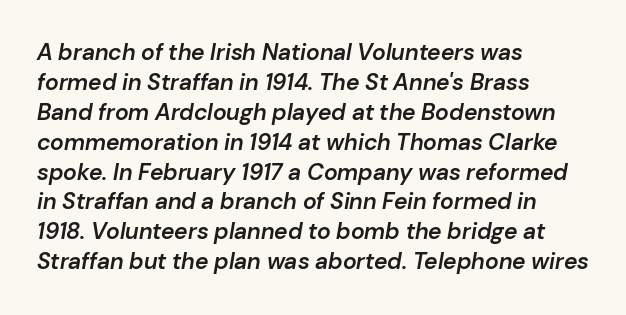
Q: Is the text bold? A: Semi-bold.
Q: Is the text italic (slanted)? A: Yes, it leans right by about 10 degrees.
Q: Is the text underlined? A: No.
Q: How is the paragraph aligned? A: Left-aligned.
Q: Is the spacing between letters normal or unusually wide? A: Normal.
Q: Is the spacing between lines tight, normal or loose? A: Normal.
